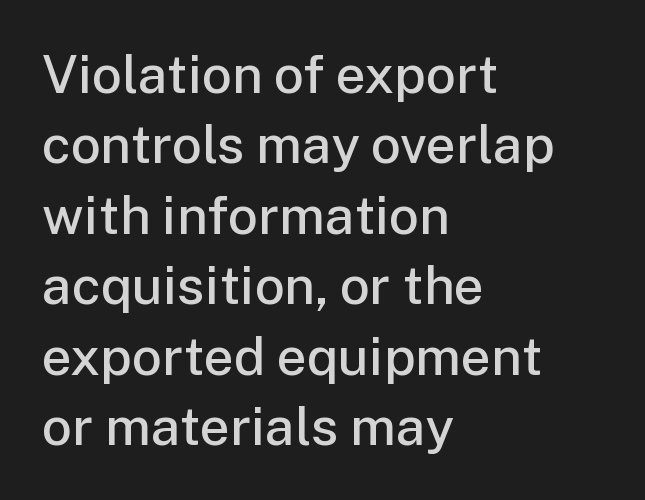
The image shows 53 px semibold sans-serif type, upright; set left-aligned, normal line spacing (1.33x), normal letter spacing, not underlined; low stroke contrast and a medium x-height.
